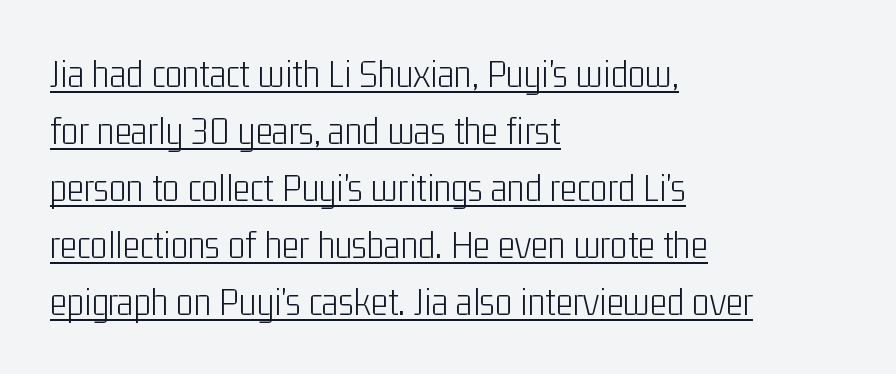
Q: Is the text bold? A: No.
Q: Is the text italic (slanted)? A: No, it is upright.
Q: Is the typeface a serif or a sans-serif typeface? A: Sans-serif.
Q: Is the text underlined? A: Yes.
Q: How is the paragraph aligned? A: Left-aligned.
Q: Is the spacing between letters normal or unusually wide? A: Normal.
Q: Is the spacing between lines tight, normal or loose? A: Normal.
Q: Width (condensed, normal, or wide)? A: Condensed.
Q: Stroke contrast? A: Low.
Q: x-height? A: Medium.
Q: Monospaced? A: No.
